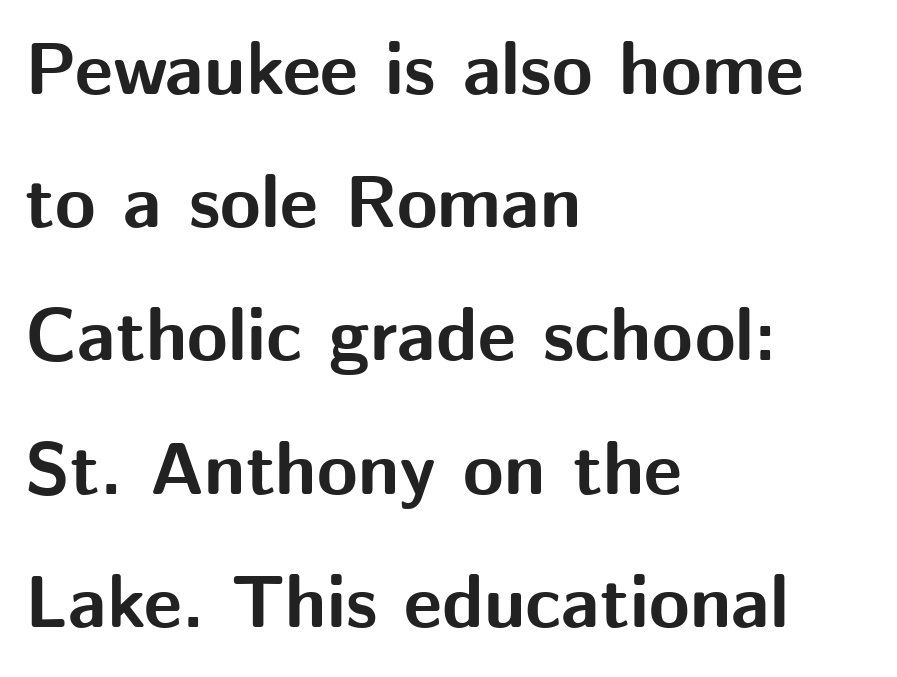
The image shows 74 px bold sans-serif type, upright; set left-aligned, line spacing 1.8x, normal letter spacing, not underlined; medium stroke contrast and a medium x-height.
